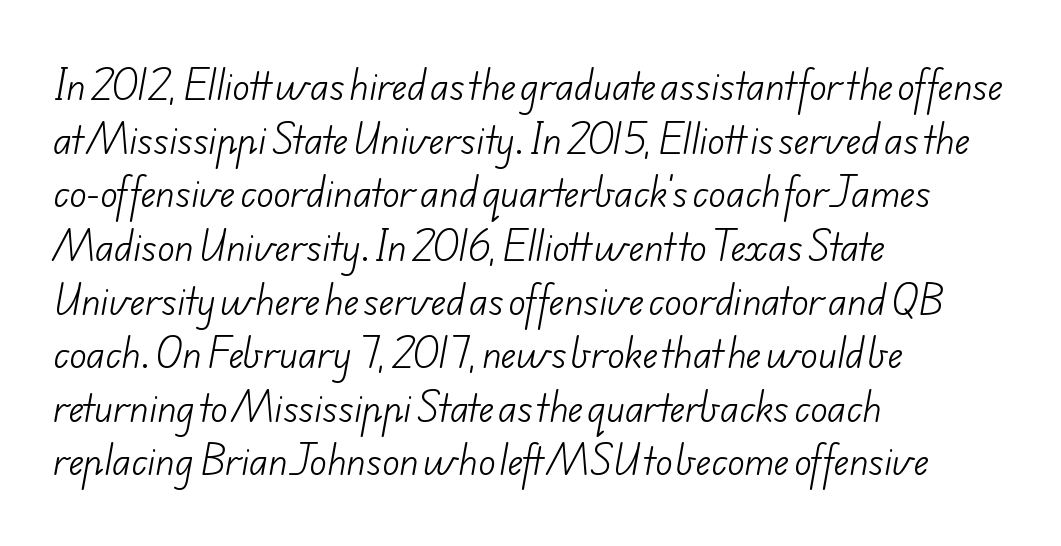
{"serif": "no", "bold": "no", "weight": "light", "width": "normal", "stroke_contrast": "low", "x_height": "small", "monospaced": "no", "underline": "no", "align": "left", "line_spacing": "normal", "line_spacing_ratio": 1.49, "letter_spacing": "normal", "letter_spacing_em": 0.0, "glyph_px": 36}
